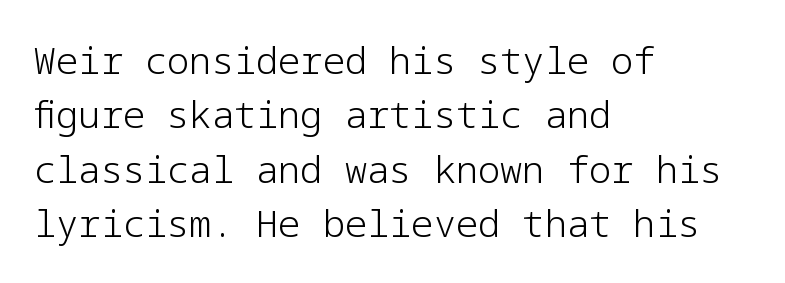
The font is comparable to plain body text, perhaps lighter. The font's upright variant was chosen for this text. The glyphs in this specimen are sans serif. In terms of leading, this rendering sits right in the middle.
